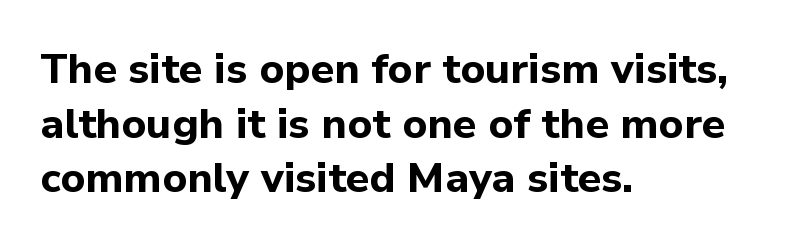
{"serif": "no", "italic": "no", "bold": "yes", "weight": "bold", "width": "normal", "stroke_contrast": "low", "x_height": "medium", "monospaced": "no", "underline": "no", "align": "left", "line_spacing": "normal", "line_spacing_ratio": 1.3, "letter_spacing": "normal", "letter_spacing_em": 0.0, "glyph_px": 42}
